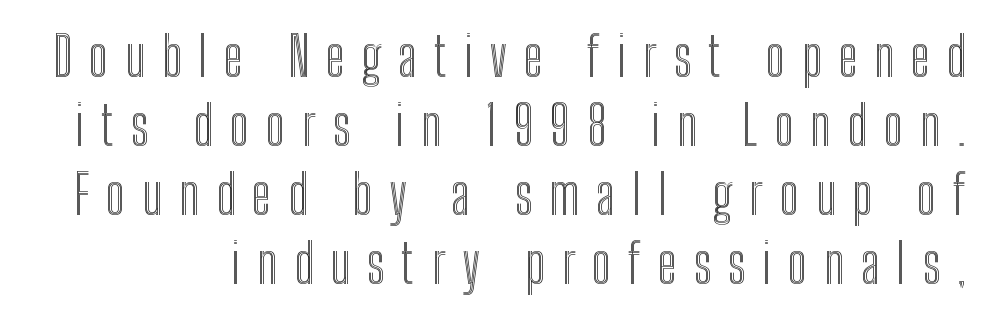
The image shows 54 px condensed type, upright; set normal line spacing (1.28x), unusually wide letter spacing (+0.31 em), not underlined; a medium x-height.
